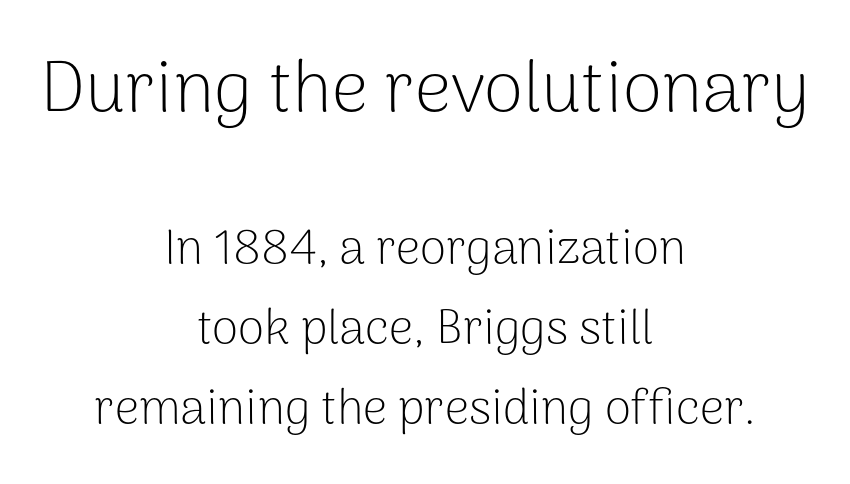
Is the letter spacing exaggerated? No — it looks like the ordinary default. Are there feet on the stems? There aren't — it's a sans. The letters stand upright; this is a roman face. The initial chunk of copy outweighs the following chunk in type size.
